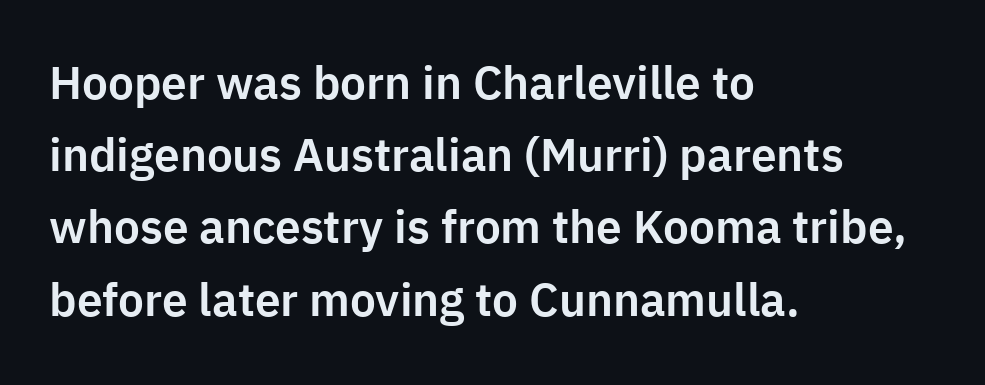
Between one letter and the next there's only the usual sliver of space. Do the letters lean? They stand straight. Font category for this specimen: sans-serif. The space beneath each line is pristine and unruled.
